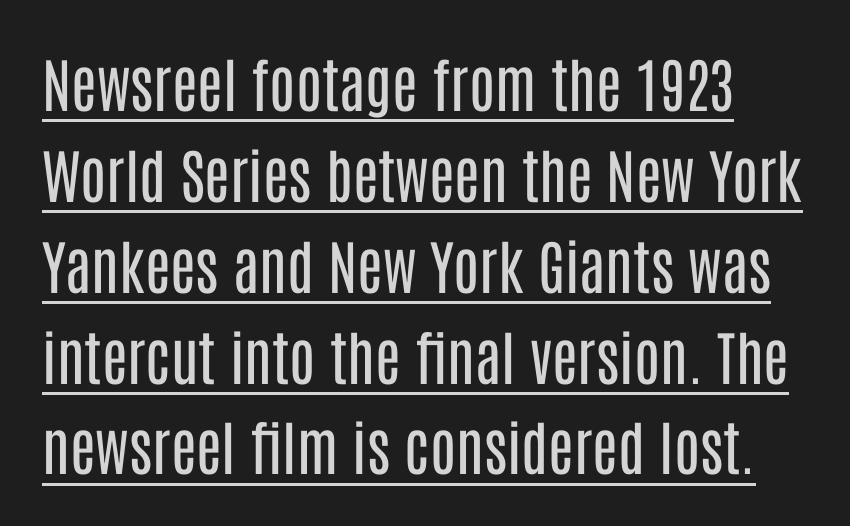
{"serif": "no", "italic": "no", "bold": "no", "weight": "regular", "width": "condensed", "stroke_contrast": "low", "x_height": "large", "monospaced": "no", "underline": "yes", "line_spacing": "normal", "line_spacing_ratio": 1.54, "letter_spacing": "normal", "letter_spacing_em": 0.0, "glyph_px": 59}
